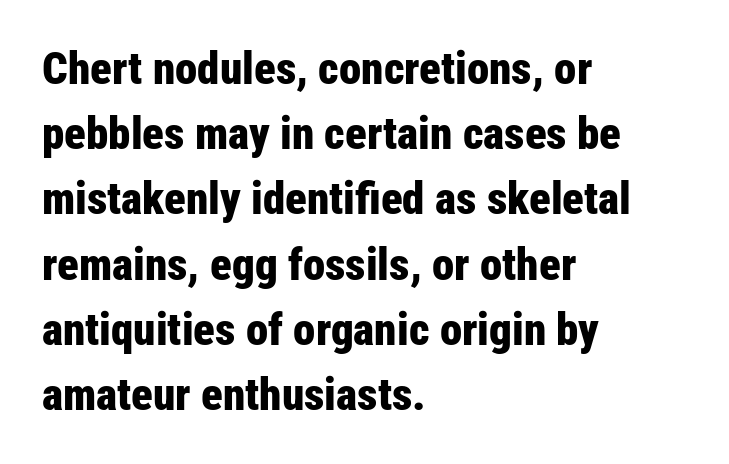
The image shows 45 px bold, condensed sans-serif type, upright; set left-aligned, normal line spacing (1.45x), normal letter spacing, not underlined; low stroke contrast and a medium x-height.
